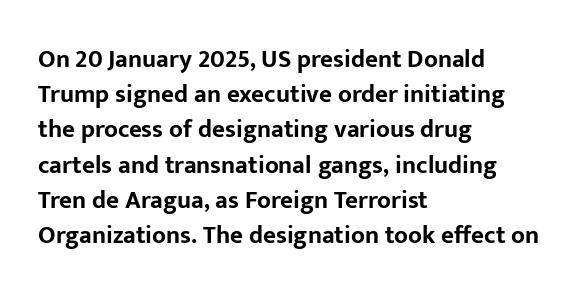
Q: Is the text bold? A: Yes.
Q: Is the text italic (slanted)? A: No, it is upright.
Q: Is the text underlined? A: No.
Q: How is the paragraph aligned? A: Left-aligned.
Q: Is the spacing between letters normal or unusually wide? A: Normal.
Q: Is the spacing between lines tight, normal or loose? A: Normal.
